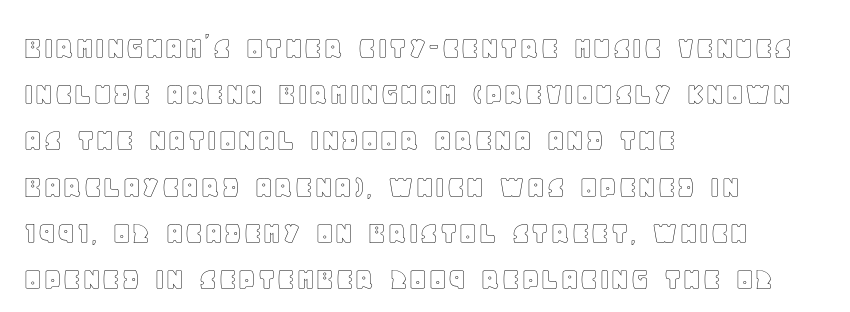
Q: Is the text italic (slanted)? A: No, it is upright.
Q: Is the text underlined? A: No.
Q: How is the paragraph aligned? A: Left-aligned.
Q: Is the spacing between letters normal or unusually wide? A: Normal.
Q: Is the spacing between lines tight, normal or loose? A: Normal.
Q: Width (condensed, normal, or wide)? A: Normal.
Q: x-height? A: Large.
Q: Monospaced? A: No.
